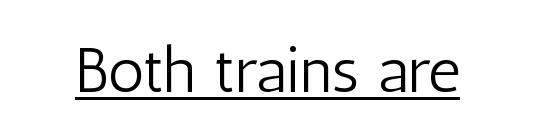
Looks like someone drew a line under every word here. Proportional: the letters do not fall into vertical columns. This sample uses plain, unmodified letter spacing. The rendering shows plain stroke endings on the letterforms — a sans-serif design.
